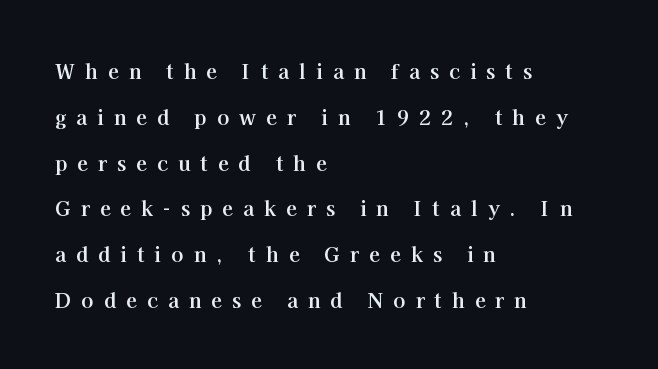
{"italic": "no", "bold": "yes", "underline": "no", "align": "left", "line_spacing": "loose", "line_spacing_ratio": 2.29, "letter_spacing": "wide", "letter_spacing_em": 0.5, "glyph_px": 20}
